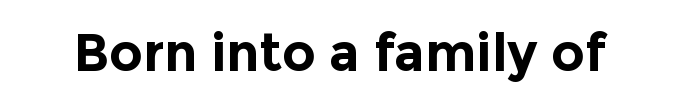
The horizontal fit of the characters is conventional and even. A sans-serif font was chosen for this passage. Proportional: the letters do not fall into vertical columns. The sample has been set heavy, in full bold.
